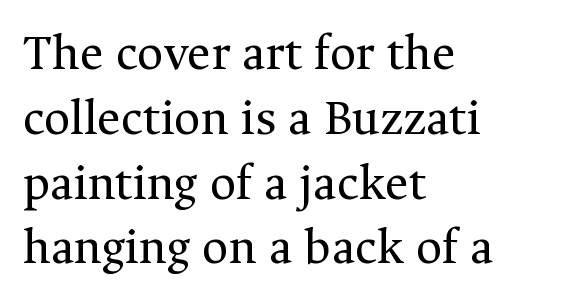
Italic? Not at all — the glyphs are vertical. The letters carry serifs — small finishing strokes at the ends of their stems. Do the characters align in a grid? No, the font is proportional. Weight: regular or lighter. This rendering leaves character spacing at its baseline value.
